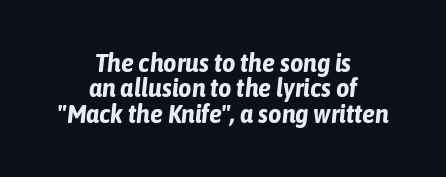
{"italic": "yes", "lean": "right", "slant_degrees": 6, "bold": "yes", "underline": "no", "align": "center", "line_spacing": "tight", "line_spacing_ratio": 0.98, "letter_spacing": "normal", "letter_spacing_em": 0.0, "glyph_px": 26}
